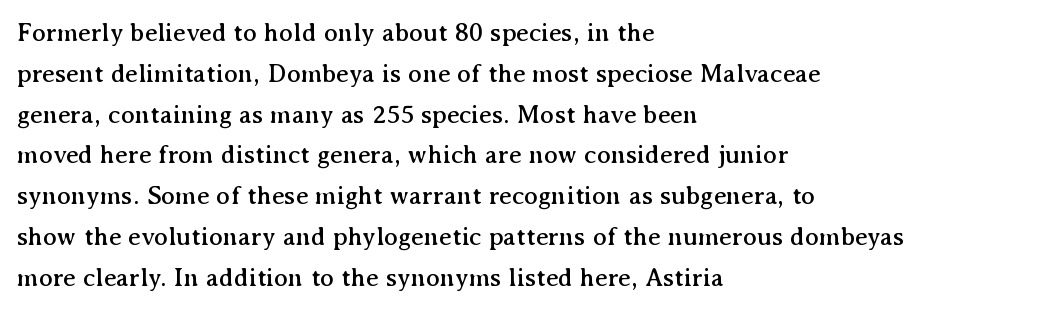
The image shows 26 px text type, upright; set left-aligned, normal line spacing (1.57x), normal letter spacing, not underlined.
